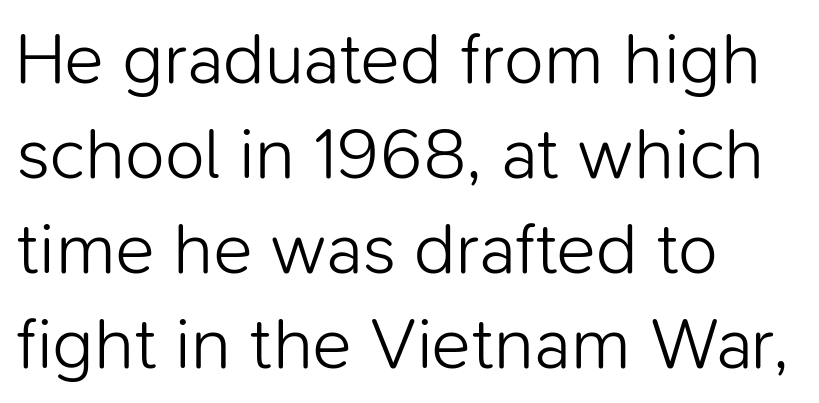
The image shows 73 px light sans-serif type, upright; set left-aligned, normal line spacing (1.3x), normal letter spacing, not underlined; low stroke contrast and a medium x-height.
